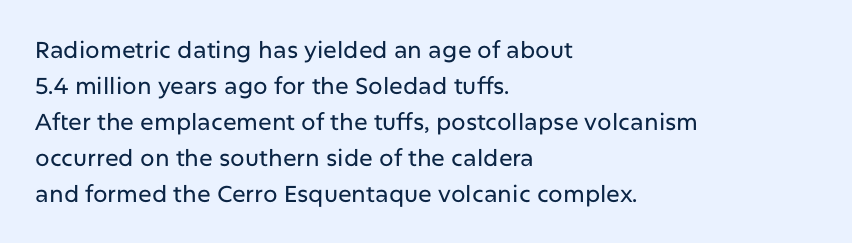
The passage shown has conventional tracking throughout. The axis of the letterforms is exactly vertical. In CSS terms this would be text-align: left. The area under the type is left untouched.
